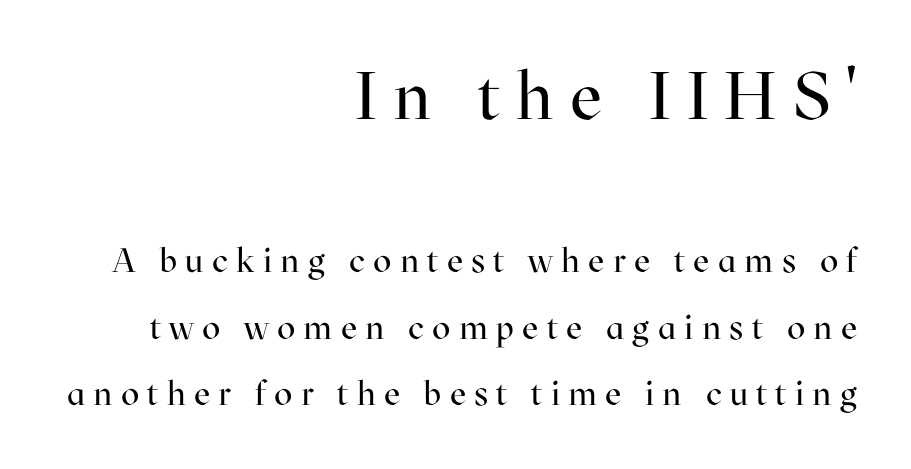
The image shows 67 px regular-weight serif type, upright; set right-aligned, loose line spacing (1.96x), unusually wide letter spacing (+0.24 em), not underlined; the first (top) block is 1.97x larger; high stroke contrast and a medium x-height.
